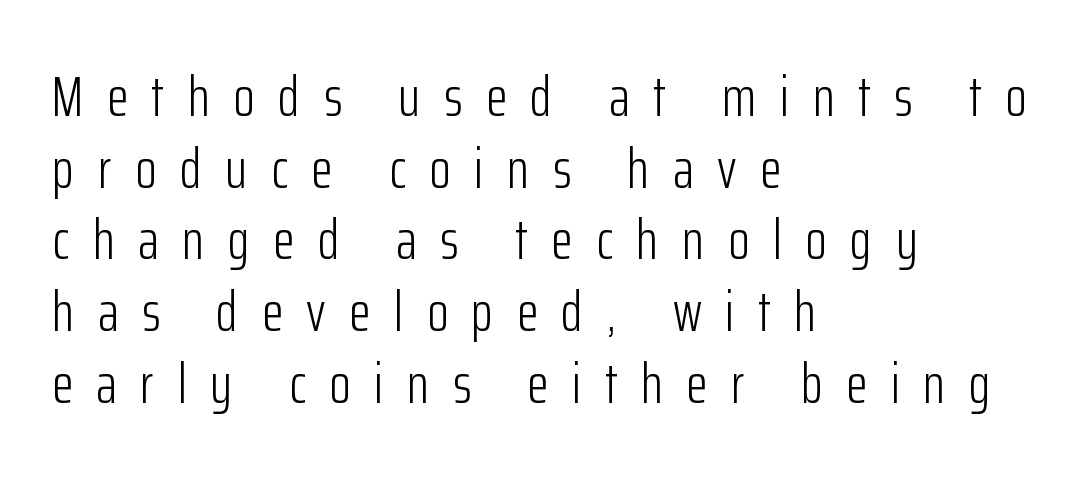
{"serif": "no", "italic": "no", "bold": "no", "weight": "light", "width": "condensed", "stroke_contrast": "low", "x_height": "medium", "monospaced": "no", "underline": "no", "align": "left", "line_spacing": "normal", "line_spacing_ratio": 1.28, "letter_spacing": "wide", "letter_spacing_em": 0.42, "glyph_px": 56}
